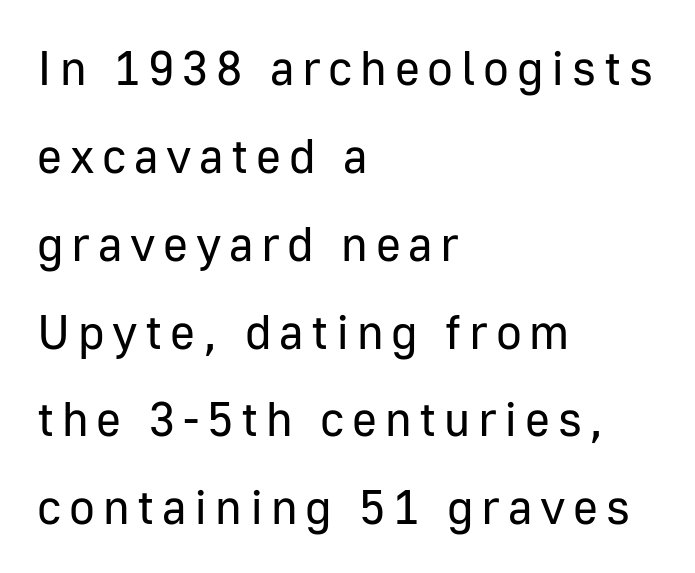
The image shows 48 px regular-weight sans-serif type, upright; set left-aligned, line spacing 1.83x, not underlined; low stroke contrast and a medium x-height.
